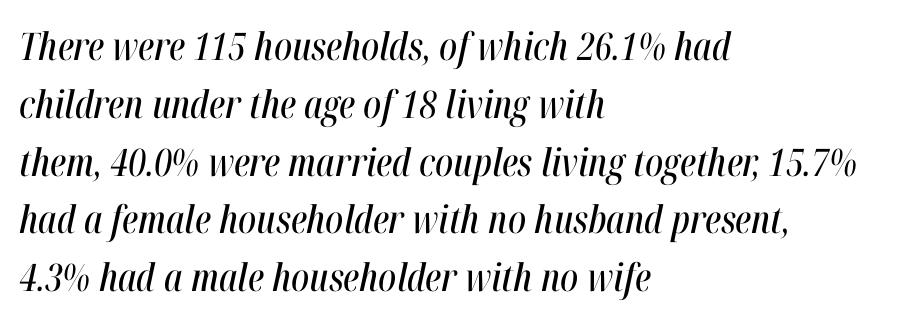
The image shows 38 px condensed type, italic (leaning right); set left-aligned, normal line spacing (1.52x), normal letter spacing, not underlined; high stroke contrast and a medium x-height.
